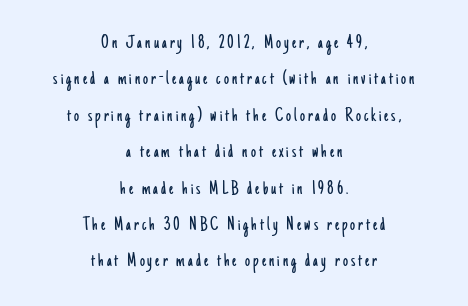
Q: Is the text bold? A: No.
Q: Is the text italic (slanted)? A: No, it is upright.
Q: Is the text underlined? A: No.
Q: How is the paragraph aligned? A: Centered.
